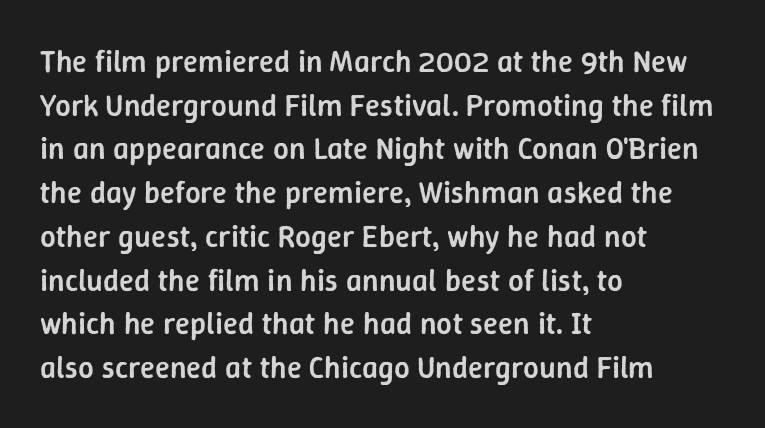
Q: Is the text bold? A: Semi-bold.
Q: Is the text italic (slanted)? A: No, it is upright.
Q: Is the typeface a serif or a sans-serif typeface? A: Sans-serif.
Q: Is the text underlined? A: No.
Q: How is the paragraph aligned? A: Left-aligned.
Q: Is the spacing between letters normal or unusually wide? A: Normal.
Q: Is the spacing between lines tight, normal or loose? A: Normal.
Q: Width (condensed, normal, or wide)? A: Normal.
Q: Stroke contrast? A: Low.
Q: x-height? A: Medium.
Q: Monospaced? A: No.
